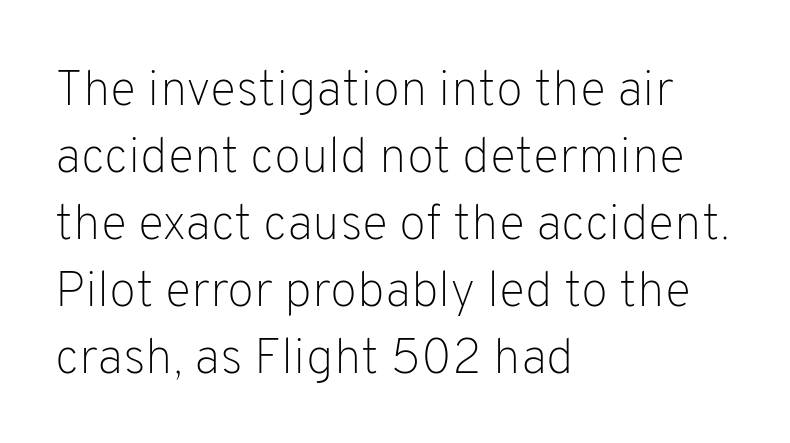
The image shows 50 px light sans-serif type, upright; set left-aligned, normal line spacing (1.34x), normal letter spacing, not underlined; low stroke contrast and a medium x-height.
